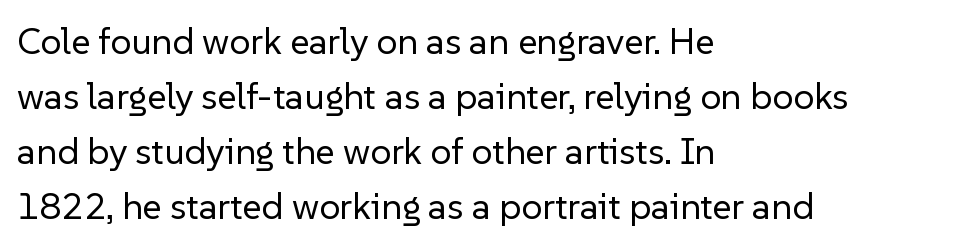
Q: Is the text bold? A: No.
Q: Is the text italic (slanted)? A: No, it is upright.
Q: Is the typeface a serif or a sans-serif typeface? A: Sans-serif.
Q: Is the text underlined? A: No.
Q: How is the paragraph aligned? A: Left-aligned.
Q: Is the spacing between letters normal or unusually wide? A: Normal.
Q: Is the spacing between lines tight, normal or loose? A: Normal.
Q: Width (condensed, normal, or wide)? A: Normal.
Q: Stroke contrast? A: Low.
Q: x-height? A: Medium.
Q: Monospaced? A: No.
